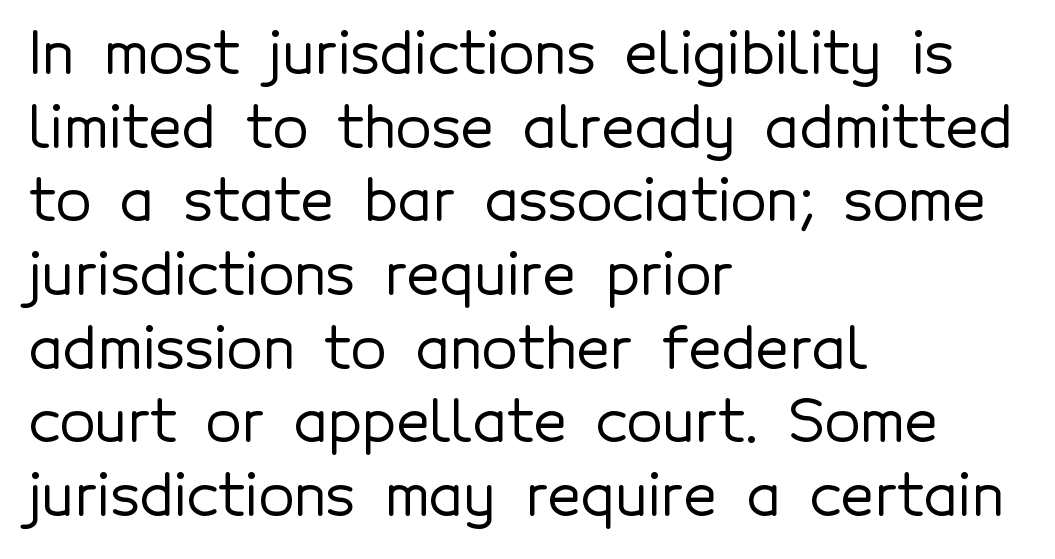
{"serif": "no", "italic": "no", "width": "normal", "x_height": "medium", "monospaced": "no", "underline": "no", "align": "left", "line_spacing": "normal", "line_spacing_ratio": 1.27, "letter_spacing": "normal", "letter_spacing_em": 0.0, "glyph_px": 58}
